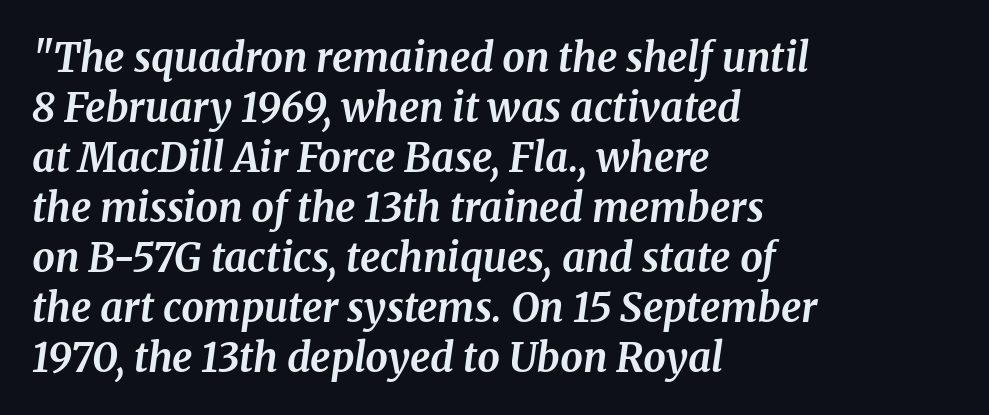
{"serif": "yes", "italic": "yes", "lean": "right", "slant_degrees": 8, "bold": "yes", "weight": "bold", "width": "normal", "stroke_contrast": "medium", "x_height": "medium", "monospaced": "no", "underline": "no", "align": "left", "line_spacing": "normal", "line_spacing_ratio": 1.25, "letter_spacing": "normal", "letter_spacing_em": 0.0, "glyph_px": 40}
